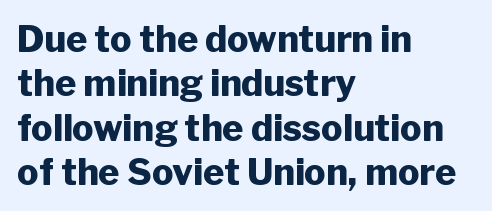
The image shows 36 px heavy sans-serif type, upright; set left-aligned, line spacing 1.23x, normal letter spacing, not underlined; low stroke contrast and a medium x-height.
